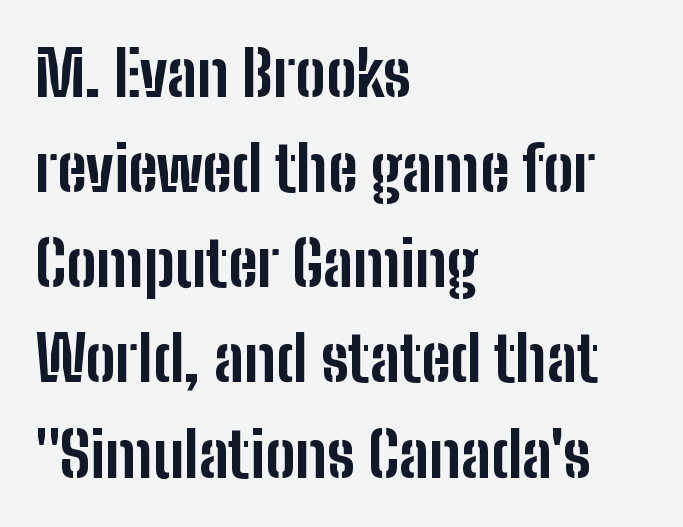
{"serif": "no", "italic": "no", "bold": "yes", "weight": "bold", "width": "condensed", "stroke_contrast": "low", "x_height": "medium", "monospaced": "no", "underline": "no", "align": "left", "line_spacing": "normal", "line_spacing_ratio": 1.51, "letter_spacing": "normal", "letter_spacing_em": 0.0, "glyph_px": 63}
